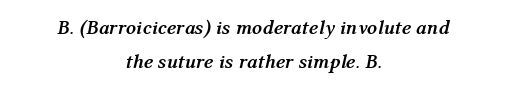
Q: Is the text bold? A: Yes.
Q: Is the text italic (slanted)? A: Yes, it leans right by about 12 degrees.
Q: Is the text underlined? A: No.
Q: How is the paragraph aligned? A: Centered.
Q: Is the spacing between letters normal or unusually wide? A: Normal.
